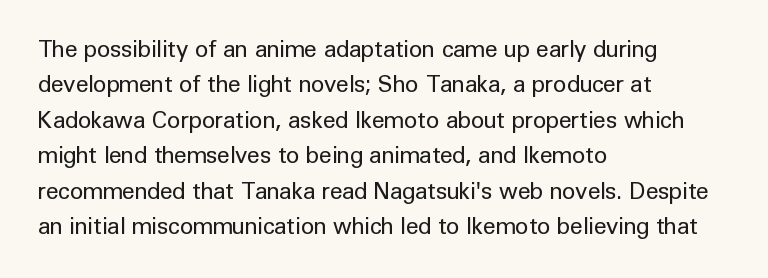
{"italic": "no", "bold": "no", "underline": "no", "align": "left", "line_spacing": "normal", "line_spacing_ratio": 1.54, "letter_spacing": "normal", "letter_spacing_em": 0.0, "glyph_px": 23}
